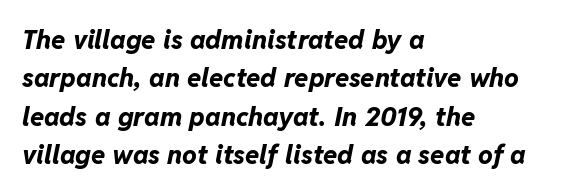
The image shows 26 px bold type, italic (leaning right); set left-aligned, normal line spacing (1.48x), normal letter spacing, not underlined.
